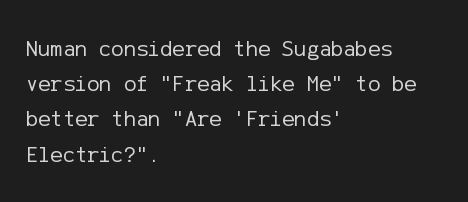
{"italic": "no", "bold": "no", "underline": "no", "align": "left", "line_spacing": "normal", "line_spacing_ratio": 1.53, "letter_spacing": "normal", "letter_spacing_em": 0.0, "glyph_px": 23}
